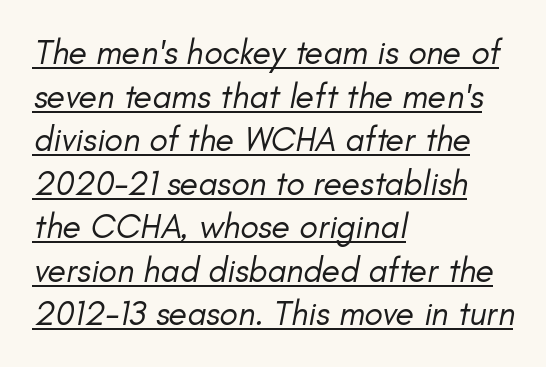
Q: Is the text bold? A: No.
Q: Is the text italic (slanted)? A: Yes, it leans right by about 11 degrees.
Q: Is the text underlined? A: Yes.
Q: How is the paragraph aligned? A: Left-aligned.
Q: Is the spacing between letters normal or unusually wide? A: Normal.
Q: Is the spacing between lines tight, normal or loose? A: Normal.
Q: Width (condensed, normal, or wide)? A: Normal.
Q: Stroke contrast? A: Low.
Q: x-height? A: Small.
Q: Monospaced? A: No.
